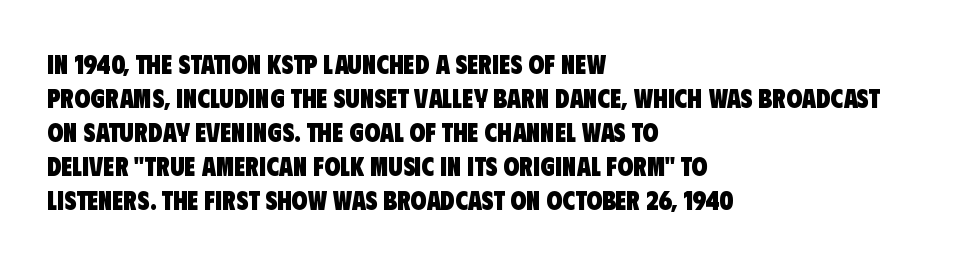
Q: Is the text bold? A: Yes.
Q: Is the text underlined? A: No.
Q: How is the paragraph aligned? A: Left-aligned.
Q: Is the spacing between letters normal or unusually wide? A: Normal.
Q: Is the spacing between lines tight, normal or loose? A: Normal.
